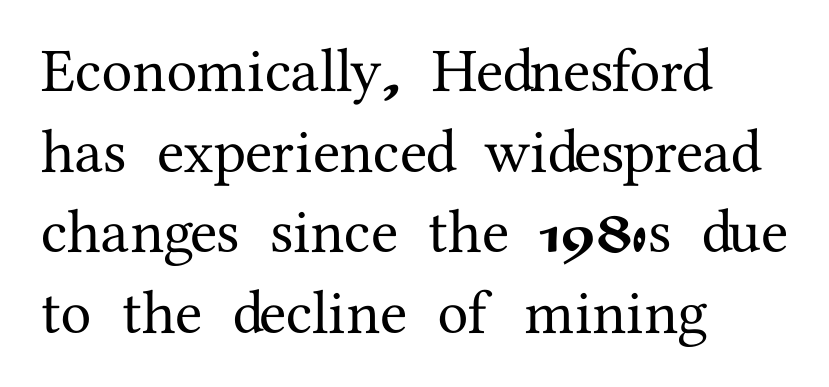
The image shows 62 px serif type, upright; set left-aligned, normal line spacing (1.3x), normal letter spacing, not underlined; medium stroke contrast and a medium x-height.
